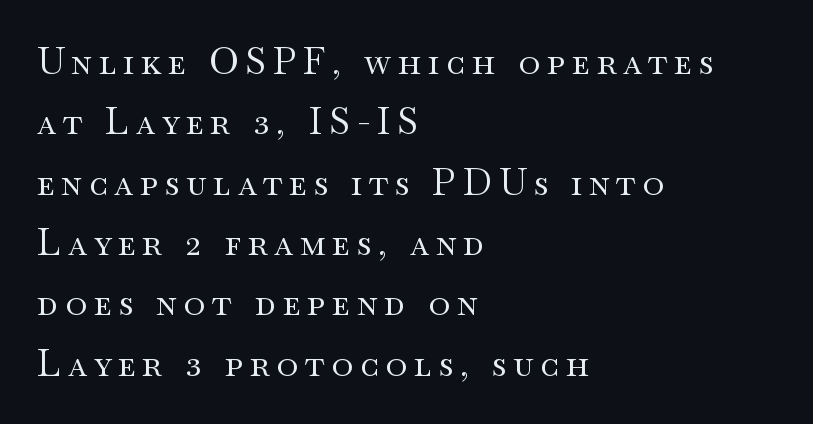
{"serif": "yes", "italic": "no", "bold": "no", "weight": "regular", "width": "wide", "stroke_contrast": "medium", "x_height": "small", "monospaced": "no", "underline": "no", "align": "left", "line_spacing": "normal", "line_spacing_ratio": 1.63, "glyph_px": 37}
